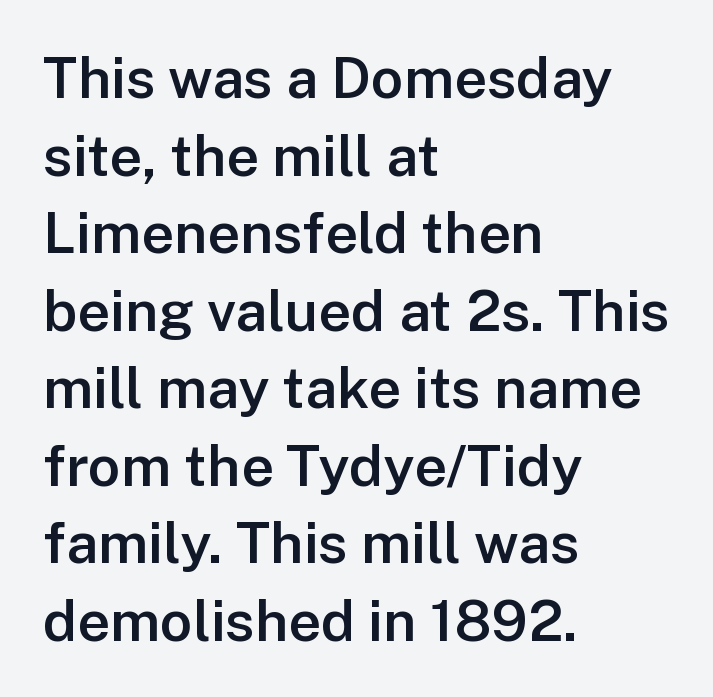
{"serif": "no", "italic": "no", "bold": "semi", "weight": "semibold", "width": "normal", "stroke_contrast": "low", "x_height": "medium", "monospaced": "no", "underline": "no", "align": "left", "line_spacing": "normal", "line_spacing_ratio": 1.36, "letter_spacing": "normal", "letter_spacing_em": 0.0, "glyph_px": 57}
